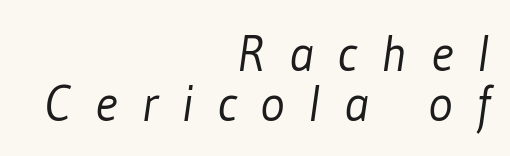
{"serif": "no", "bold": "no", "weight": "light", "width": "condensed", "stroke_contrast": "low", "x_height": "medium", "monospaced": "no", "underline": "no", "align": "right", "line_spacing": "tight", "line_spacing_ratio": 0.98, "letter_spacing": "wide", "letter_spacing_em": 0.47, "glyph_px": 51}
